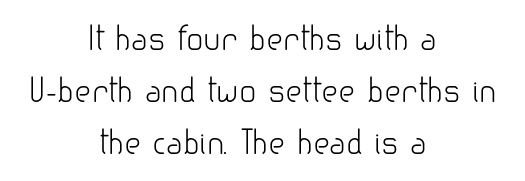
Q: Is the text bold? A: No.
Q: Is the text italic (slanted)? A: No, it is upright.
Q: Is the typeface a serif or a sans-serif typeface? A: Sans-serif.
Q: Is the text underlined? A: No.
Q: How is the paragraph aligned? A: Centered.
Q: Is the spacing between letters normal or unusually wide? A: Normal.
Q: Is the spacing between lines tight, normal or loose? A: Normal.
Q: Width (condensed, normal, or wide)? A: Normal.
Q: Stroke contrast? A: Low.
Q: x-height? A: Small.
Q: Monospaced? A: No.
